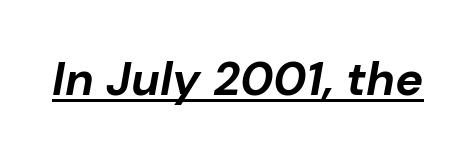
{"italic": "yes", "lean": "right", "slant_degrees": 10, "bold": "yes", "weight": "bold", "width": "normal", "stroke_contrast": "low", "x_height": "medium", "monospaced": "no", "underline": "yes", "letter_spacing": "normal", "letter_spacing_em": 0.0, "glyph_px": 47}
